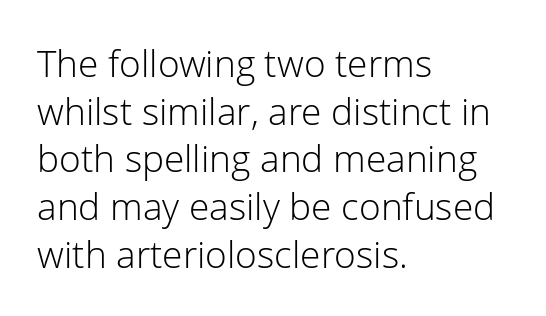
{"serif": "no", "italic": "no", "bold": "no", "weight": "light", "width": "normal", "stroke_contrast": "low", "x_height": "medium", "monospaced": "no", "underline": "no", "align": "left", "line_spacing": "normal", "line_spacing_ratio": 1.29, "letter_spacing": "normal", "letter_spacing_em": 0.0, "glyph_px": 37}
